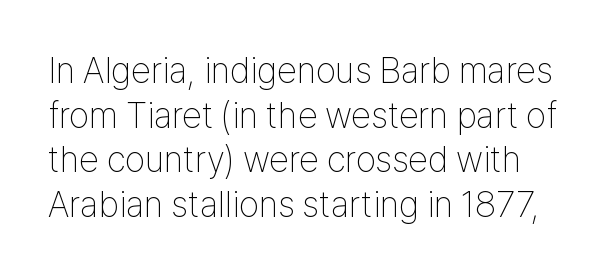
The image shows 36 px thin, condensed sans-serif type, upright; set line spacing 1.24x, normal letter spacing, not underlined; low stroke contrast and a medium x-height.
